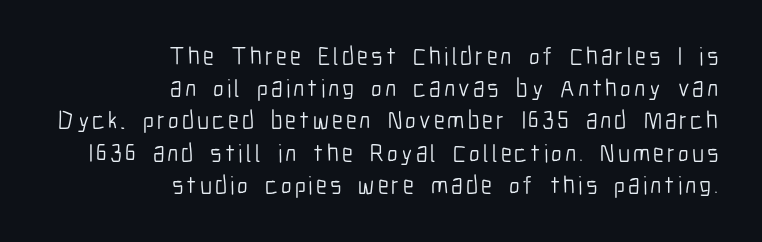
The rendering anchors every line to the right-hand side. Anything drawn beneath the words? Only blank space. The lines sit at an ordinary, default distance from one another. Posture: vertical.
